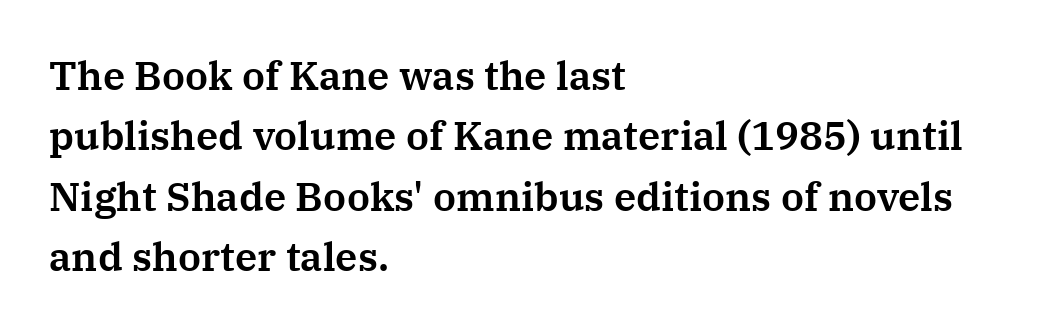
The image shows 40 px serif type, upright; set left-aligned, normal line spacing (1.51x), normal letter spacing, not underlined; medium stroke contrast and a medium x-height.
